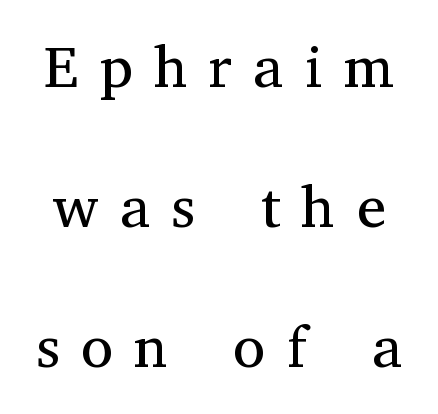
Posture: straight, roman, zero tilt. Bare-footed words on every line. These lines have a slow, spaced-out rhythm from letter to letter. This sample uses a serif face. The passage shown is typed in a proportional face where columns would drift. The line-height multiplier appears high, well above default.
